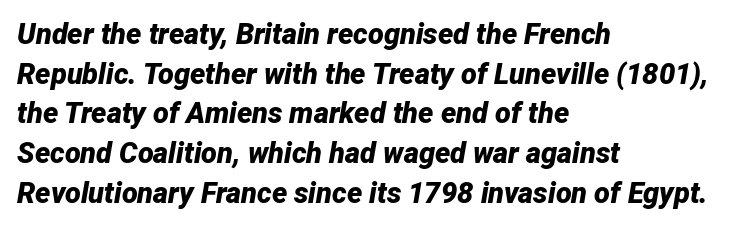
{"italic": "yes", "lean": "right", "slant_degrees": 12, "bold": "yes", "weight": "bold", "width": "normal", "stroke_contrast": "low", "x_height": "medium", "monospaced": "no", "underline": "no", "align": "left", "line_spacing": "normal", "line_spacing_ratio": 1.37, "letter_spacing": "normal", "letter_spacing_em": 0.0, "glyph_px": 29}
